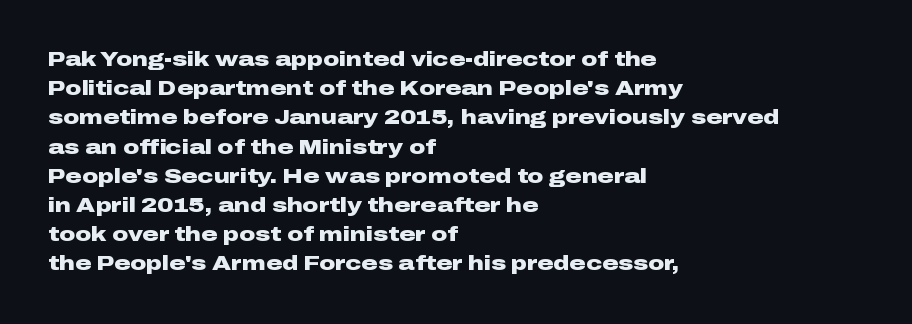
The image shows 20 px bold type, upright; set left-aligned, normal line spacing (1.46x), normal letter spacing, not underlined.
